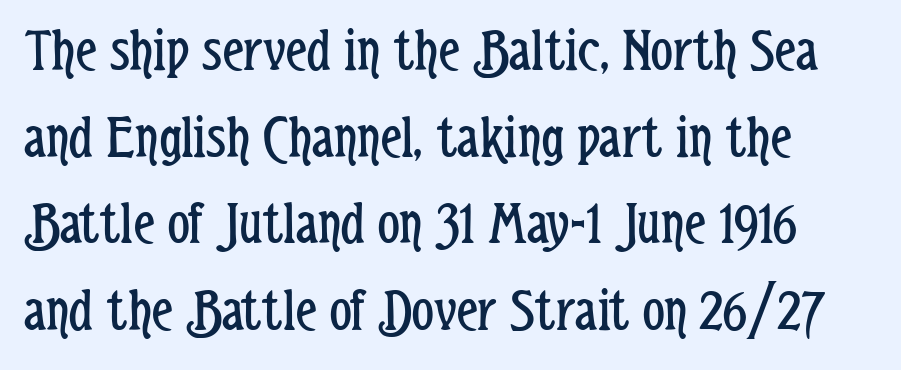
{"serif": "no", "italic": "no", "bold": "no", "weight": "regular", "width": "condensed", "stroke_contrast": "low", "x_height": "medium", "monospaced": "no", "underline": "no", "align": "left", "line_spacing": "normal", "line_spacing_ratio": 1.42, "letter_spacing": "normal", "letter_spacing_em": 0.0, "glyph_px": 61}
